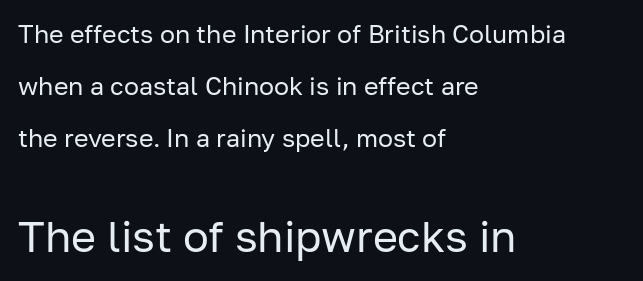
Q: Is the text bold? A: No.
Q: Is the text italic (slanted)? A: No, it is upright.
Q: Is the typeface a serif or a sans-serif typeface? A: Sans-serif.
Q: Is the text underlined? A: No.
Q: How is the paragraph aligned? A: Left-aligned.
Q: Is the spacing between letters normal or unusually wide? A: Normal.
Q: Is the spacing between lines tight, normal or loose? A: Loose.
Q: Which block of text is set in a larger size, the first (top) or the second (bottom)? A: The second (bottom) one.
Q: Width (condensed, normal, or wide)? A: Normal.
Q: Stroke contrast? A: Low.
Q: x-height? A: Medium.
Q: Monospaced? A: No.
